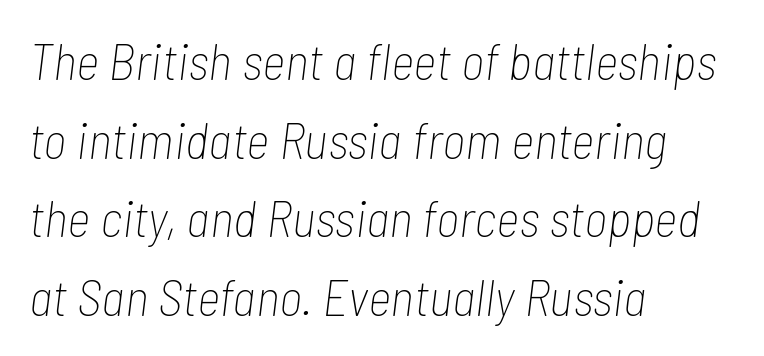
The image shows 51 px thin, condensed type, italic (leaning right); set left-aligned, normal line spacing (1.54x), normal letter spacing, not underlined; low stroke contrast and a medium x-height.
